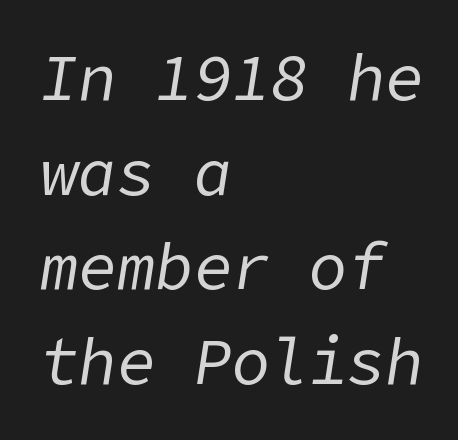
Q: Is the text bold? A: No.
Q: Is the text italic (slanted)? A: Yes, it leans right by about 9 degrees.
Q: Is the text underlined? A: No.
Q: How is the paragraph aligned? A: Left-aligned.
Q: Is the spacing between letters normal or unusually wide? A: Normal.
Q: Is the spacing between lines tight, normal or loose? A: Normal.
Q: Width (condensed, normal, or wide)? A: Normal.
Q: Stroke contrast? A: Low.
Q: x-height? A: Medium.
